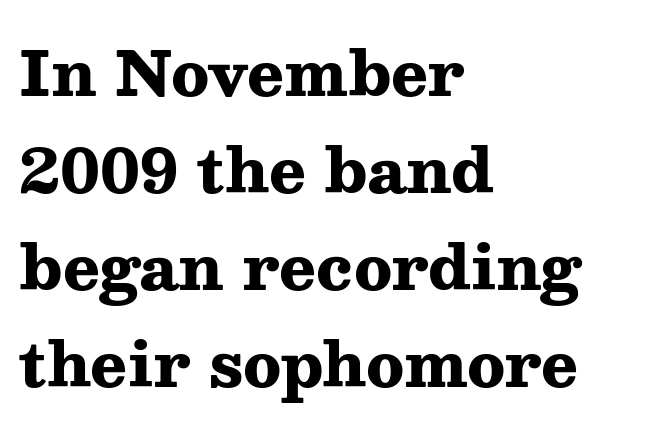
Interline gaps are of average width in this sample. Posture: straight, roman, zero tilt. The text was rendered using a seriffed face with decorative stroke endings. Letters rest on an invisible, unmarked baseline.
